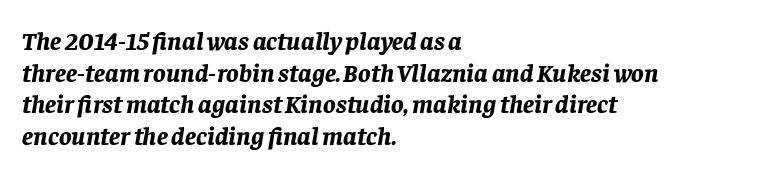
The image shows 26 px bold type, italic (leaning right); set left-aligned, line spacing 1.22x, normal letter spacing, not underlined.
